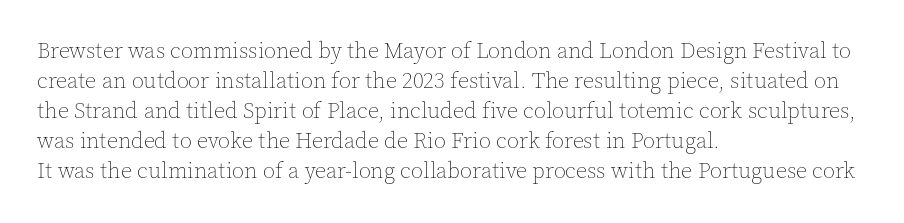
The image shows 22 px text type, upright; set left-aligned, normal line spacing (1.36x), normal letter spacing, not underlined.
